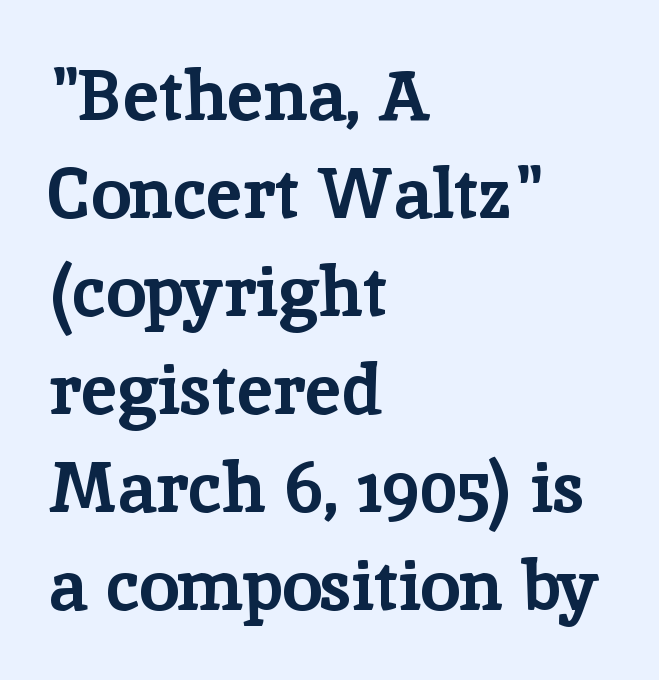
Nobody drew a line under any word here. A full-strength bold gives these letters their thick strokes. In terms of letterspacing, this is plain default setting. The glyphs in this specimen are seriffed. Compared with typical paragraphs, the rows here are spaced about the same.
